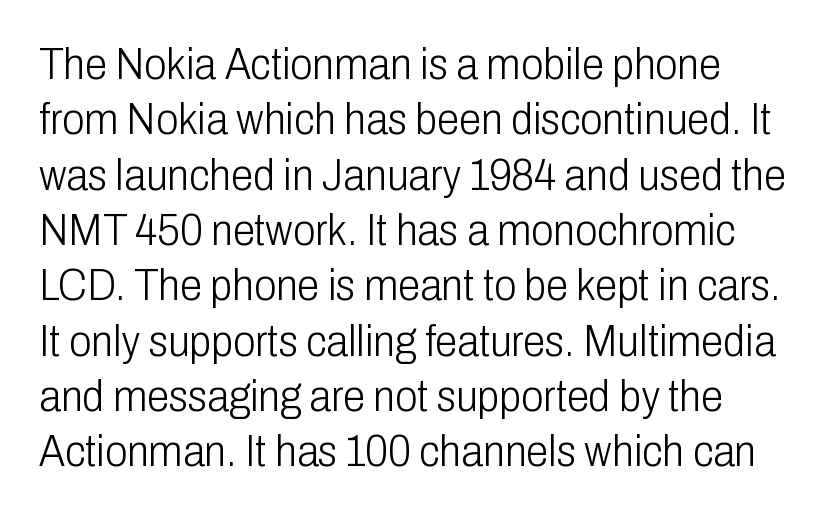
{"serif": "no", "italic": "no", "bold": "no", "weight": "light", "width": "condensed", "stroke_contrast": "low", "x_height": "medium", "monospaced": "no", "underline": "no", "line_spacing_ratio": 1.23, "letter_spacing": "normal", "letter_spacing_em": 0.0, "glyph_px": 45}
